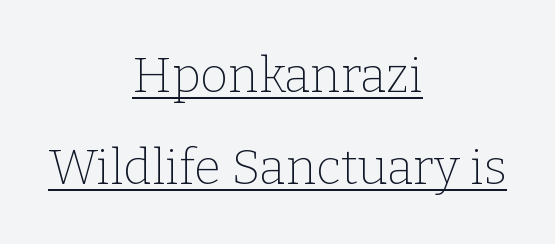
{"serif": "yes", "italic": "no", "bold": "no", "weight": "thin", "width": "normal", "stroke_contrast": "low", "x_height": "medium", "monospaced": "no", "underline": "yes", "align": "center", "line_spacing_ratio": 1.88, "letter_spacing": "normal", "letter_spacing_em": 0.0, "glyph_px": 49}
